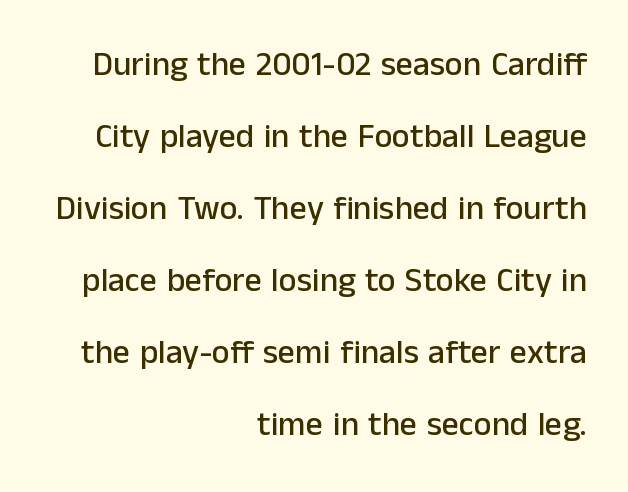
Underlining? Definitely not there. Rows of type keep a wide berth in the vertical direction. Teacher's note: observe the even right margin — that is flush-right alignment. The face used here is proportionally spaced, like ordinary book or web type.
